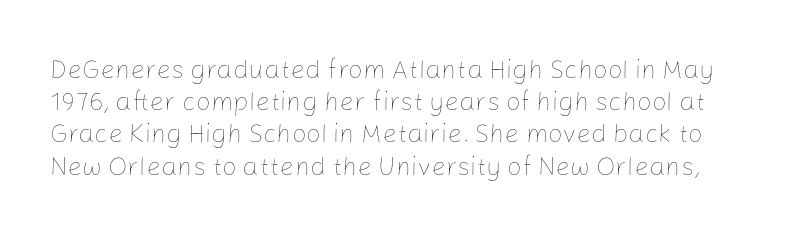
Q: Is the text bold? A: No.
Q: Is the text italic (slanted)? A: No, it is upright.
Q: Is the text underlined? A: No.
Q: Is the spacing between letters normal or unusually wide? A: Normal.
